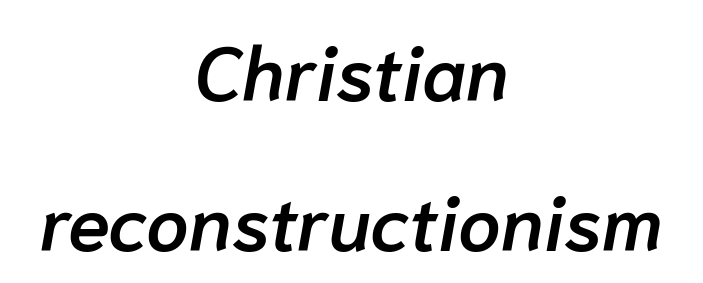
Q: Is the text bold? A: Semi-bold.
Q: Is the text italic (slanted)? A: Yes, it leans right by about 10 degrees.
Q: Is the text underlined? A: No.
Q: How is the paragraph aligned? A: Centered.
Q: Is the spacing between letters normal or unusually wide? A: Normal.
Q: Is the spacing between lines tight, normal or loose? A: Loose.
Q: Width (condensed, normal, or wide)? A: Normal.
Q: Stroke contrast? A: Low.
Q: x-height? A: Medium.
Q: Monospaced? A: No.
